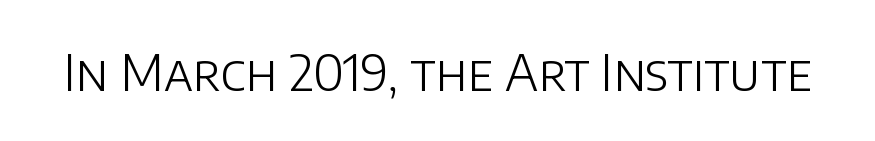
Q: Is the text bold? A: No.
Q: Is the text italic (slanted)? A: No, it is upright.
Q: Is the typeface a serif or a sans-serif typeface? A: Sans-serif.
Q: Is the text underlined? A: No.
Q: Is the spacing between letters normal or unusually wide? A: Normal.
Q: Width (condensed, normal, or wide)? A: Normal.
Q: Stroke contrast? A: Low.
Q: x-height? A: Large.
Q: Monospaced? A: No.
